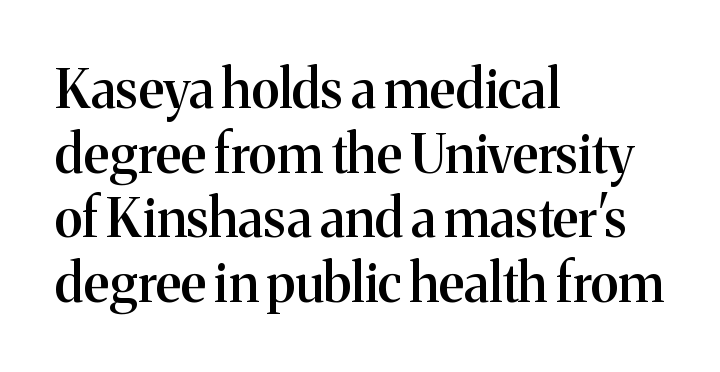
{"serif": "yes", "italic": "no", "bold": "semi", "weight": "semibold", "width": "normal", "stroke_contrast": "medium", "x_height": "medium", "monospaced": "no", "underline": "no", "align": "left", "line_spacing_ratio": 1.22, "letter_spacing": "normal", "letter_spacing_em": 0.0, "glyph_px": 53}
